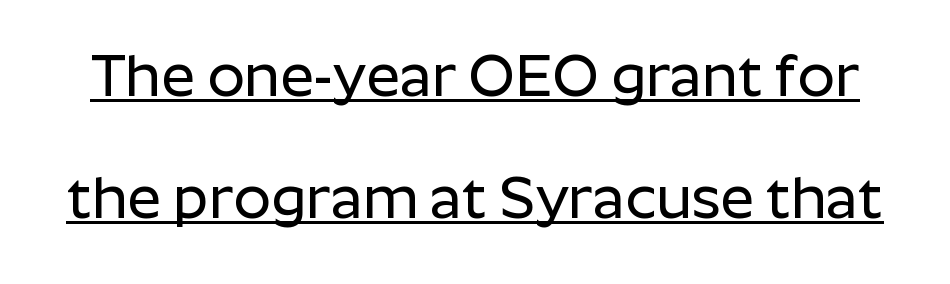
{"serif": "no", "italic": "no", "width": "normal", "stroke_contrast": "low", "x_height": "medium", "monospaced": "no", "underline": "yes", "line_spacing": "loose", "line_spacing_ratio": 2.06, "letter_spacing": "normal", "letter_spacing_em": 0.0, "glyph_px": 59}
